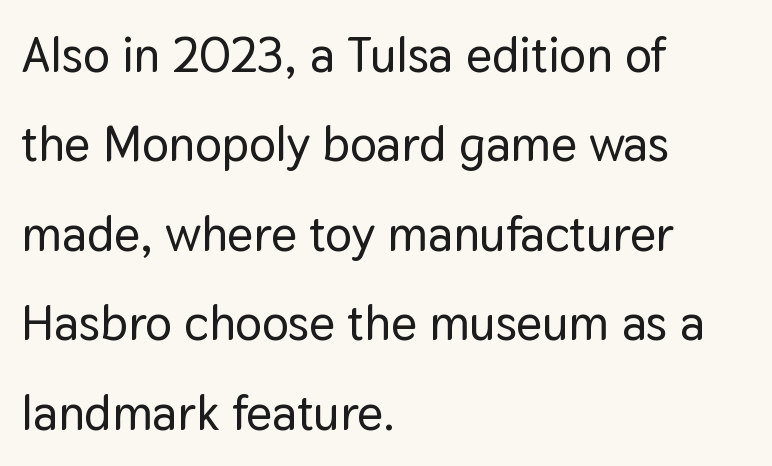
The image shows 50 px sans-serif type, upright; set left-aligned, line spacing 1.79x, normal letter spacing, not underlined; low stroke contrast and a medium x-height.
